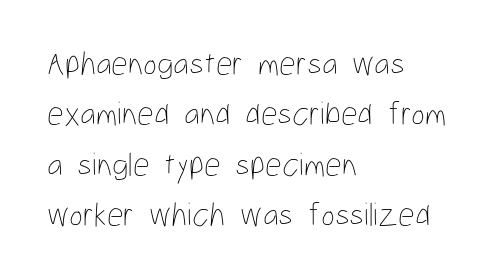
Q: Is the text bold? A: No.
Q: Is the text italic (slanted)? A: No, it is upright.
Q: Is the text underlined? A: No.
Q: How is the paragraph aligned? A: Left-aligned.
Q: Is the spacing between letters normal or unusually wide? A: Normal.
Q: Is the spacing between lines tight, normal or loose? A: Normal.
Q: Width (condensed, normal, or wide)? A: Condensed.
Q: Stroke contrast? A: Low.
Q: x-height? A: Medium.
Q: Monospaced? A: No.
